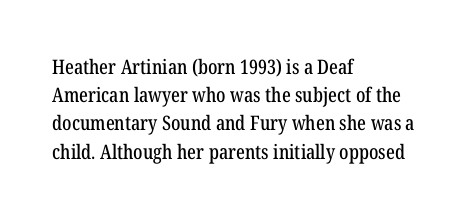
{"italic": "no", "underline": "no", "align": "left", "line_spacing": "normal", "line_spacing_ratio": 1.41, "letter_spacing": "normal", "letter_spacing_em": 0.0, "glyph_px": 20}
